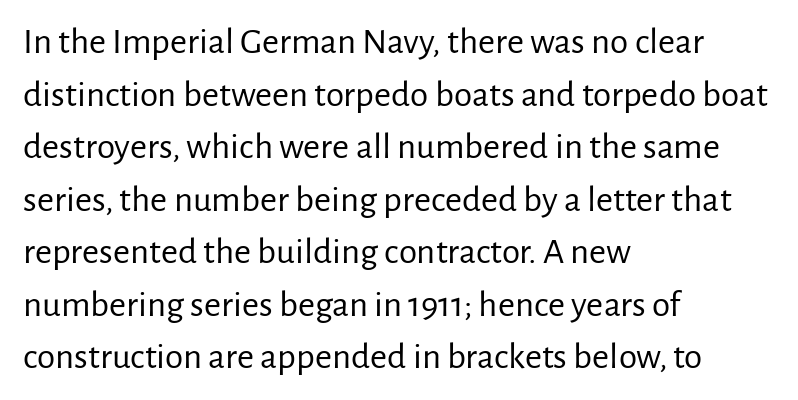
Is there much room between lines? A standard amount, neither cramped nor airy. The paragraph shown leans on its left margin. Spacing between characters is what you'd get straight out of the box. A typesetter would mark this as roman, not italic. The weight tops out at a normal text grade.
